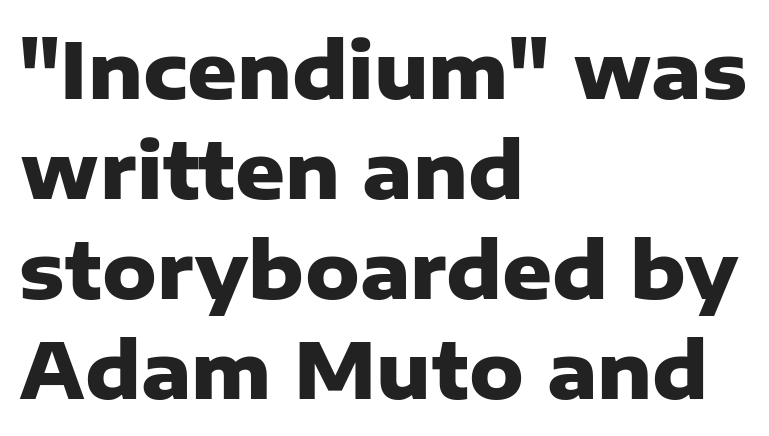
{"serif": "no", "italic": "no", "bold": "yes", "weight": "heavy", "width": "normal", "stroke_contrast": "low", "x_height": "medium", "monospaced": "no", "underline": "no", "align": "left", "line_spacing": "normal", "line_spacing_ratio": 1.3, "letter_spacing": "normal", "letter_spacing_em": 0.0, "glyph_px": 77}
